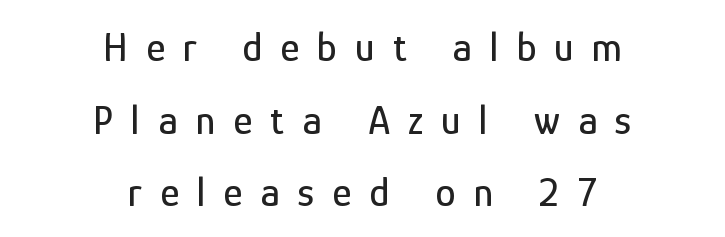
The image shows 41 px condensed sans-serif type, upright; set centered, line spacing 1.77x, unusually wide letter spacing (+0.44 em), not underlined; low stroke contrast and a medium x-height.
